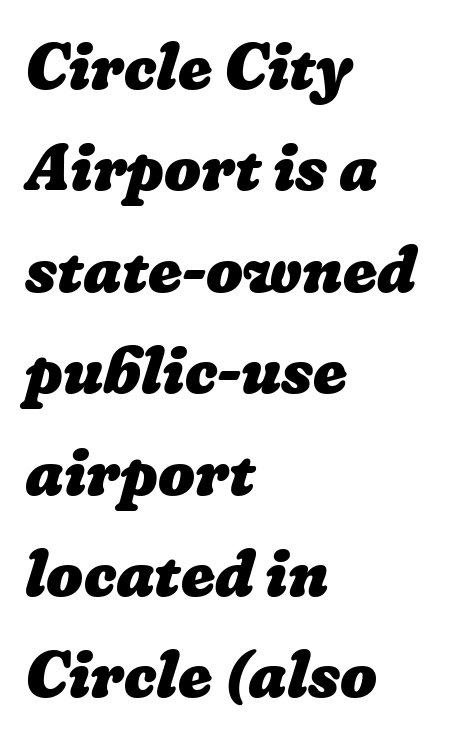
{"bold": "yes", "weight": "heavy", "width": "normal", "stroke_contrast": "low", "x_height": "medium", "monospaced": "no", "underline": "no", "align": "left", "line_spacing": "normal", "line_spacing_ratio": 1.56, "letter_spacing": "normal", "letter_spacing_em": 0.0, "glyph_px": 65}
